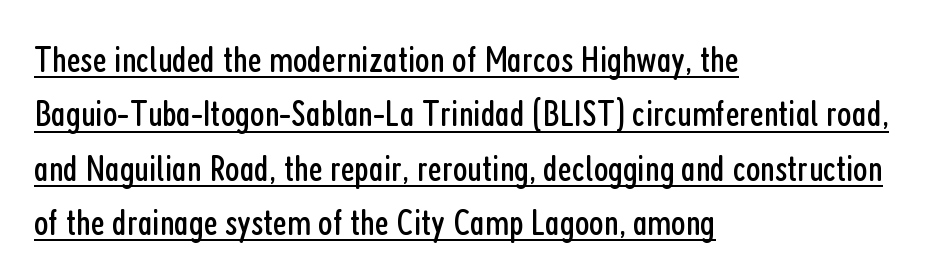
Q: Is the text bold? A: No.
Q: Is the text italic (slanted)? A: No, it is upright.
Q: Is the typeface a serif or a sans-serif typeface? A: Sans-serif.
Q: Is the text underlined? A: Yes.
Q: How is the paragraph aligned? A: Left-aligned.
Q: Is the spacing between letters normal or unusually wide? A: Normal.
Q: Is the spacing between lines tight, normal or loose? A: Normal.
Q: Width (condensed, normal, or wide)? A: Condensed.
Q: Stroke contrast? A: Low.
Q: x-height? A: Medium.
Q: Monospaced? A: No.
